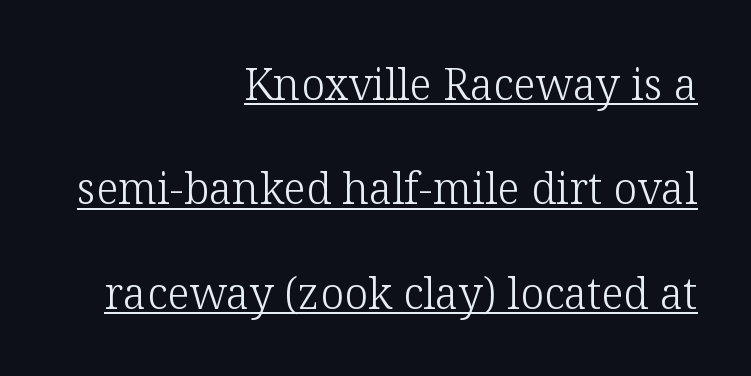
The designer went with a serif here, giving each stem small feet. Is there any slant? The stems are plumb. You could not count columns in this text — the font is proportionally spaced. This sample is right-justified, so line beginnings fall wherever the words allow.
